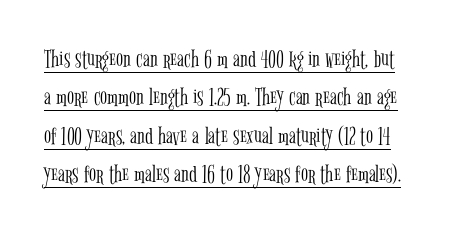
Q: Is the text bold? A: No.
Q: Is the text italic (slanted)? A: No, it is upright.
Q: Is the text underlined? A: Yes.
Q: Is the spacing between letters normal or unusually wide? A: Normal.
Q: Is the spacing between lines tight, normal or loose? A: Normal.
